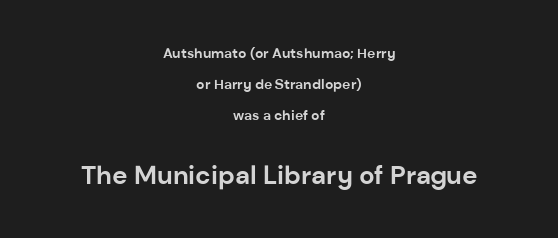
The image shows 26 px bold type, upright; set centered, loose line spacing (2.23x), normal letter spacing, not underlined; the second (bottom) block is 1.86x larger.
